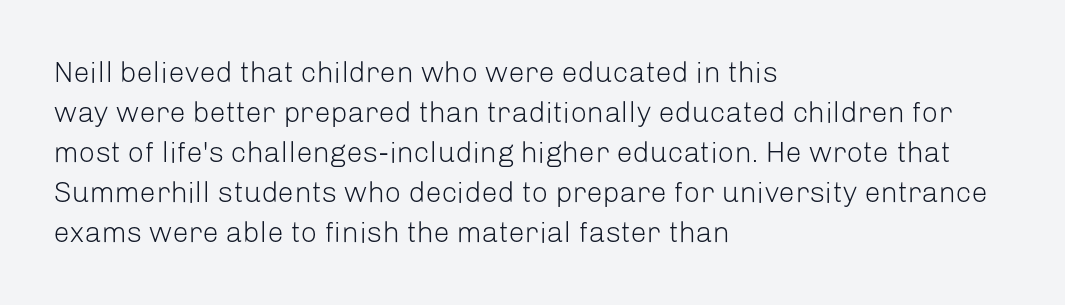
Q: Is the text bold? A: No.
Q: Is the text italic (slanted)? A: No, it is upright.
Q: Is the typeface a serif or a sans-serif typeface? A: Sans-serif.
Q: Is the text underlined? A: No.
Q: How is the paragraph aligned? A: Left-aligned.
Q: Is the spacing between letters normal or unusually wide? A: Normal.
Q: Is the spacing between lines tight, normal or loose? A: Normal.
Q: Width (condensed, normal, or wide)? A: Normal.
Q: Stroke contrast? A: Low.
Q: x-height? A: Medium.
Q: Monospaced? A: No.
